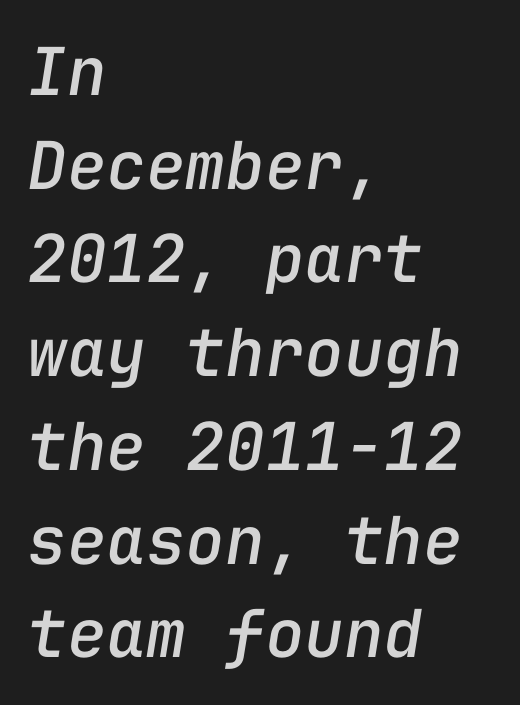
Each letter, wide or thin by design, is forced into the same width here. The zone under the glyphs is completely vacant. The passage is arranged the way most books set body copy — flush left. In terms of letterspacing, this is plain default setting. Rows of type keep a routine distance in the vertical direction.
